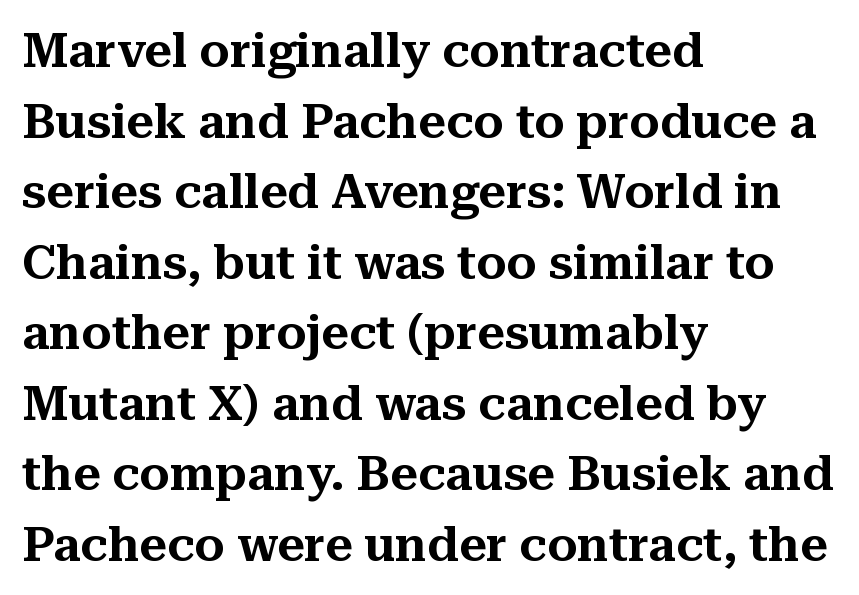
Q: Is the text italic (slanted)? A: No, it is upright.
Q: Is the typeface a serif or a sans-serif typeface? A: Serif.
Q: Is the text underlined? A: No.
Q: How is the paragraph aligned? A: Left-aligned.
Q: Is the spacing between letters normal or unusually wide? A: Normal.
Q: Is the spacing between lines tight, normal or loose? A: Normal.
Q: Width (condensed, normal, or wide)? A: Normal.
Q: Stroke contrast? A: Medium.
Q: x-height? A: Medium.
Q: Monospaced? A: No.
